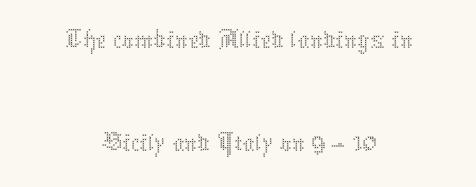
{"italic": "no", "bold": "no", "weight": "thin", "width": "normal", "stroke_contrast": "medium", "x_height": "medium", "monospaced": "no", "underline": "no", "align": "center", "line_spacing_ratio": 1.72, "letter_spacing": "normal", "letter_spacing_em": 0.0, "glyph_px": 60}
